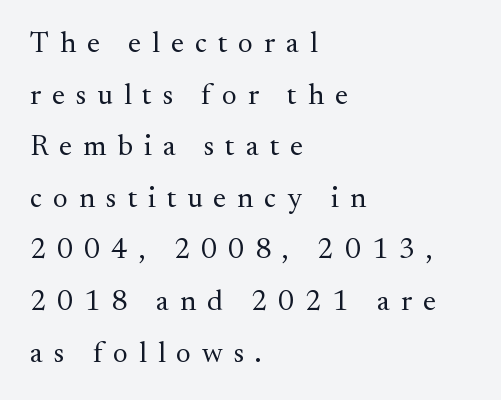
Line beginnings align vertically; line endings do not. The rendering uses natural spacing where letterforms have individual widths. The glyphs in this specimen are seriffed. The rendering inserts visible extra space after every character.
